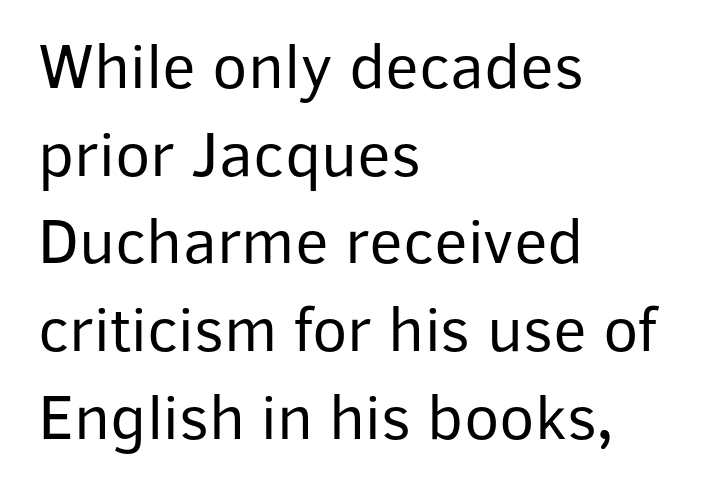
{"serif": "no", "italic": "no", "bold": "no", "weight": "regular", "width": "normal", "stroke_contrast": "low", "x_height": "medium", "monospaced": "no", "underline": "no", "align": "left", "line_spacing": "normal", "line_spacing_ratio": 1.35, "letter_spacing": "normal", "letter_spacing_em": 0.0, "glyph_px": 65}
